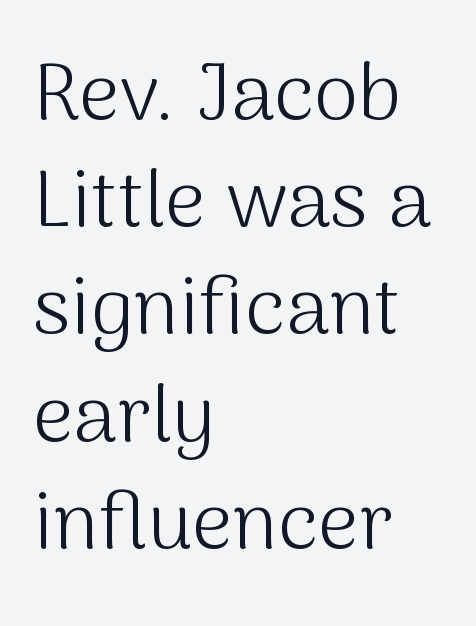
The font's upright variant was chosen for this text. Typeset ragged right — the left edge is the straight one. Descenders are the only things crossing below the line. Weight class: somewhere from thin through regular. What stands out about the letter spacing? Nothing — it is the standard amount.
